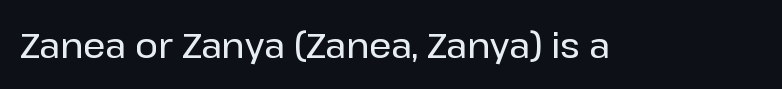
The words here are not underlined. Posture: upright roman. Each letter's strokes conclude bluntly, with no projecting serifs. Spacing between characters is what you'd get straight out of the box.
